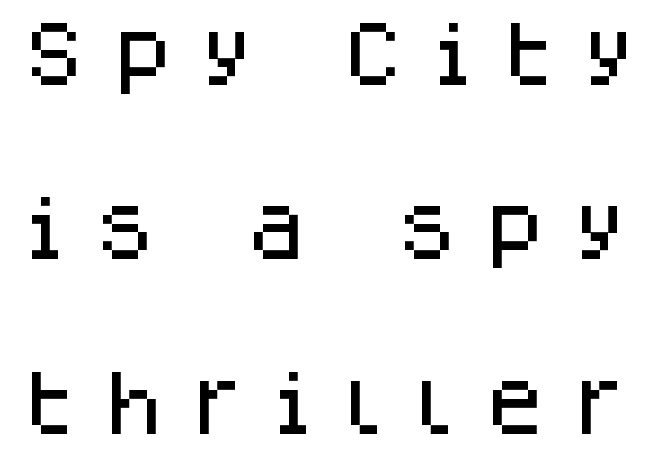
{"serif": "no", "italic": "no", "width": "normal", "stroke_contrast": "low", "x_height": "large", "monospaced": "no", "underline": "no", "line_spacing": "loose", "line_spacing_ratio": 2.49, "letter_spacing": "wide", "letter_spacing_em": 0.39, "glyph_px": 70}
